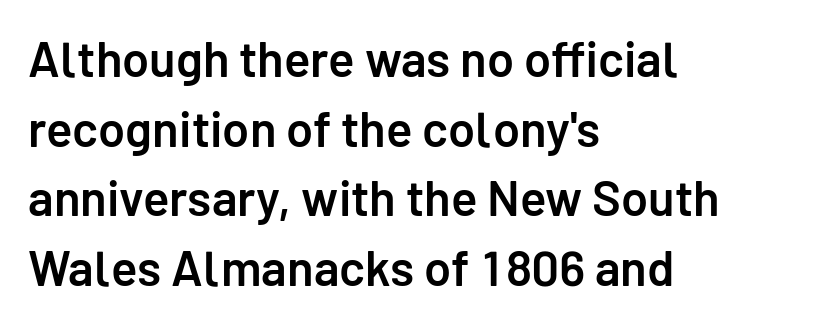
{"serif": "no", "italic": "no", "bold": "semi", "weight": "semibold", "width": "normal", "stroke_contrast": "low", "x_height": "medium", "monospaced": "no", "underline": "no", "align": "left", "line_spacing": "normal", "line_spacing_ratio": 1.42, "letter_spacing": "normal", "letter_spacing_em": 0.0, "glyph_px": 49}
